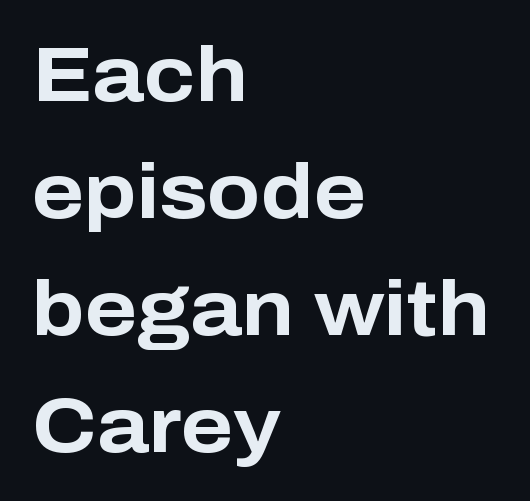
The image shows 78 px bold sans-serif type, upright; set left-aligned, normal line spacing (1.5x), normal letter spacing, not underlined; low stroke contrast and a medium x-height.
